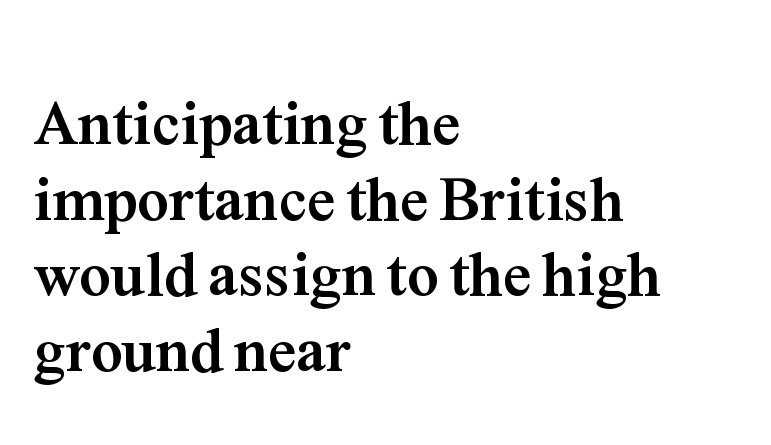
{"serif": "yes", "italic": "no", "bold": "yes", "weight": "semibold", "width": "normal", "stroke_contrast": "medium", "x_height": "medium", "monospaced": "no", "underline": "no", "align": "left", "line_spacing_ratio": 1.2, "letter_spacing": "normal", "letter_spacing_em": 0.0, "glyph_px": 63}
